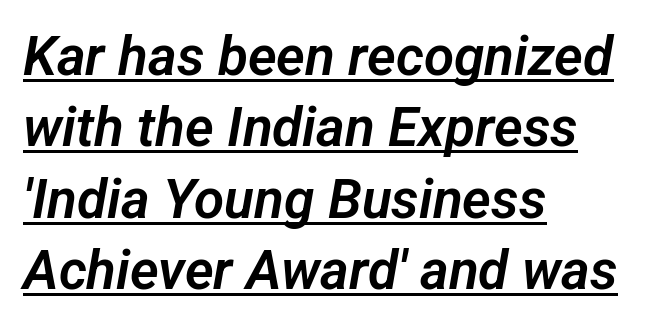
The image shows 55 px sans-serif type; set left-aligned, normal line spacing (1.3x), normal letter spacing, underlined; low stroke contrast and a medium x-height.
